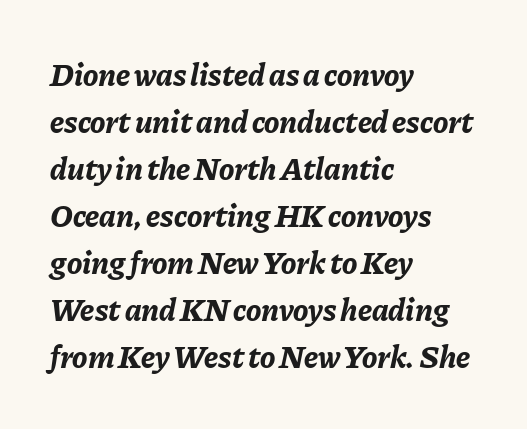
Q: Is the text bold? A: Yes.
Q: Is the text italic (slanted)? A: Yes, it leans right by about 11 degrees.
Q: Is the text underlined? A: No.
Q: How is the paragraph aligned? A: Left-aligned.
Q: Is the spacing between letters normal or unusually wide? A: Normal.
Q: Is the spacing between lines tight, normal or loose? A: Normal.
Q: Width (condensed, normal, or wide)? A: Normal.
Q: Stroke contrast? A: Low.
Q: x-height? A: Medium.
Q: Monospaced? A: No.
